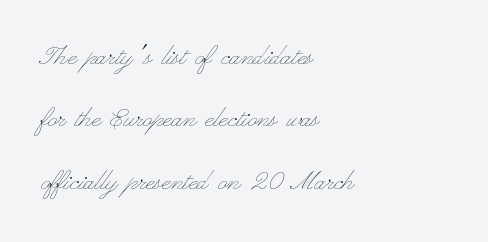
The image shows 32 px thin, wide type; set left-aligned, loose line spacing (1.95x), normal letter spacing, not underlined; low stroke contrast and a small x-height.
